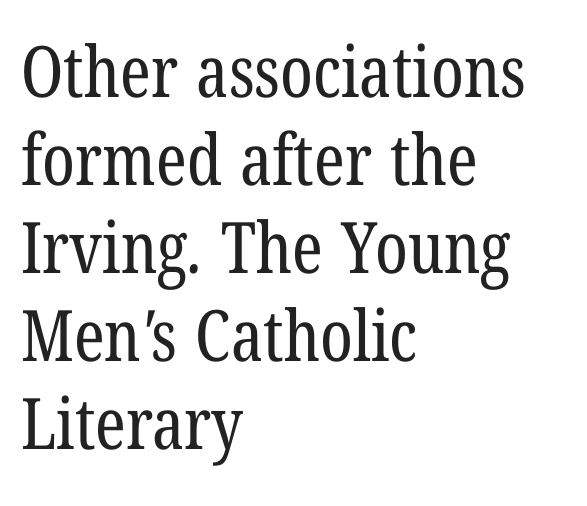
Q: Is the text bold? A: No.
Q: Is the typeface a serif or a sans-serif typeface? A: Serif.
Q: Is the text underlined? A: No.
Q: How is the paragraph aligned? A: Left-aligned.
Q: Is the spacing between letters normal or unusually wide? A: Normal.
Q: Width (condensed, normal, or wide)? A: Condensed.
Q: Stroke contrast? A: Low.
Q: x-height? A: Medium.
Q: Monospaced? A: No.
